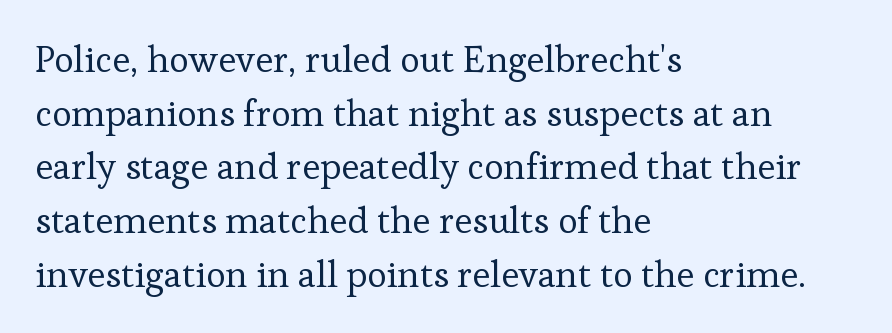
{"serif": "yes", "italic": "no", "bold": "no", "weight": "regular", "width": "normal", "stroke_contrast": "low", "x_height": "medium", "monospaced": "no", "underline": "no", "align": "left", "line_spacing": "normal", "line_spacing_ratio": 1.45, "letter_spacing": "normal", "letter_spacing_em": 0.0, "glyph_px": 37}
